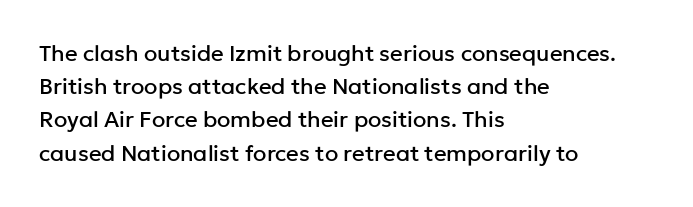
{"italic": "no", "underline": "no", "align": "left", "line_spacing": "normal", "line_spacing_ratio": 1.51, "letter_spacing": "normal", "letter_spacing_em": 0.0, "glyph_px": 22}
